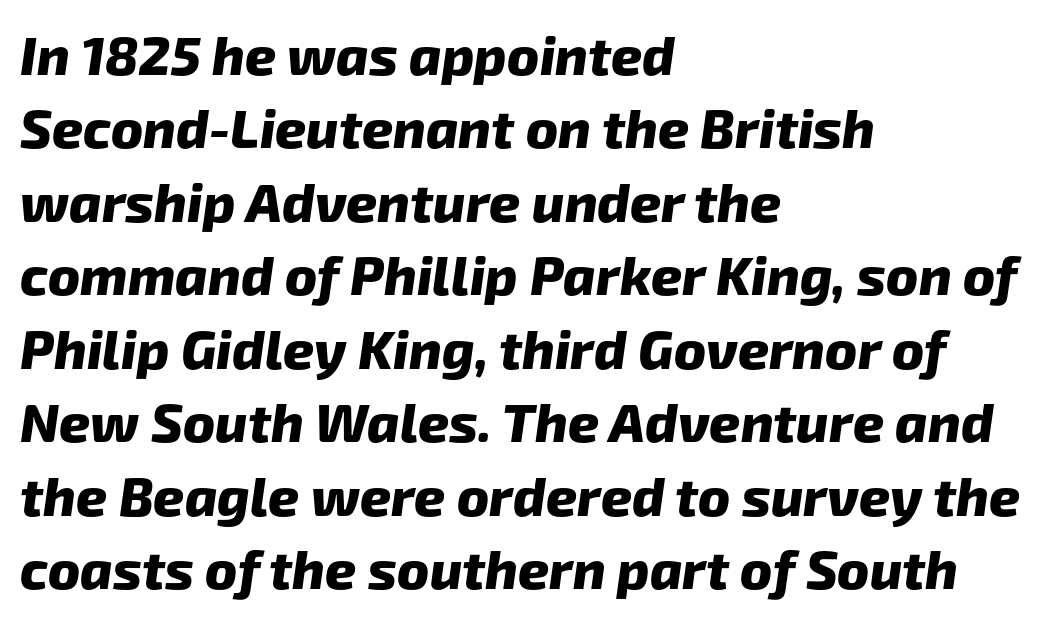
The image shows 54 px heavy sans-serif type; set left-aligned, normal line spacing (1.36x), normal letter spacing, not underlined; low stroke contrast and a medium x-height.
